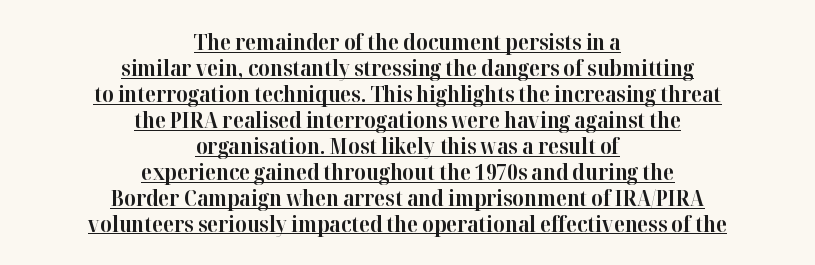
The image shows 22 px bold type, upright; set centered, line spacing 1.18x, normal letter spacing, underlined.
